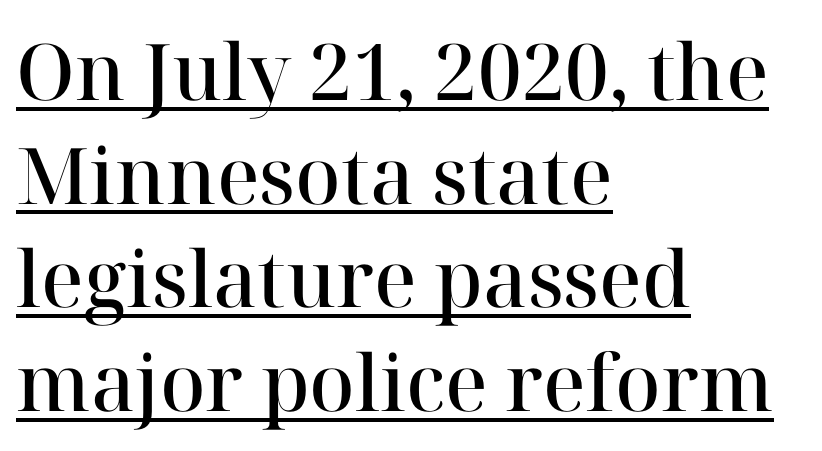
{"serif": "yes", "italic": "no", "bold": "semi", "weight": "semibold", "width": "normal", "stroke_contrast": "high", "x_height": "medium", "monospaced": "no", "underline": "yes", "align": "left", "line_spacing": "normal", "line_spacing_ratio": 1.33, "letter_spacing": "normal", "letter_spacing_em": 0.0, "glyph_px": 78}
